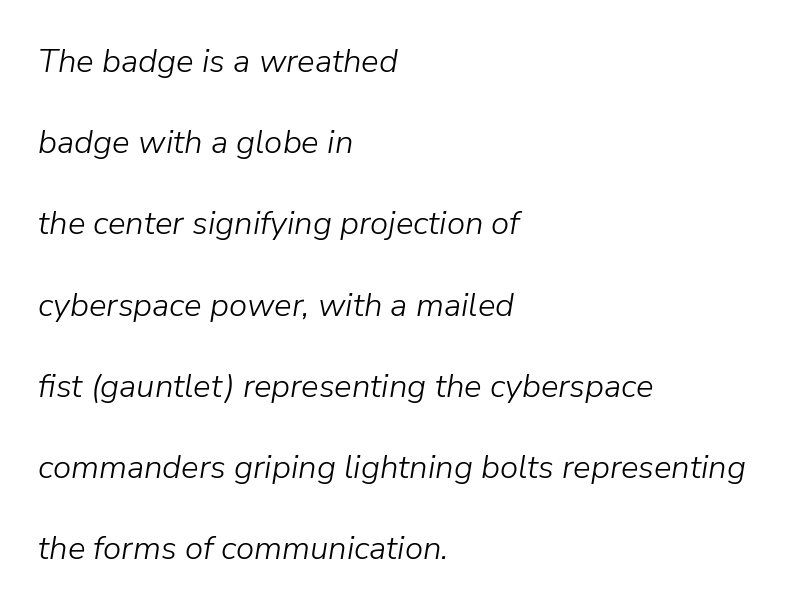
{"italic": "yes", "lean": "right", "slant_degrees": 9, "bold": "no", "weight": "light", "width": "normal", "stroke_contrast": "low", "x_height": "medium", "monospaced": "no", "underline": "no", "align": "left", "line_spacing": "loose", "line_spacing_ratio": 2.46, "letter_spacing": "normal", "letter_spacing_em": 0.0, "glyph_px": 33}
